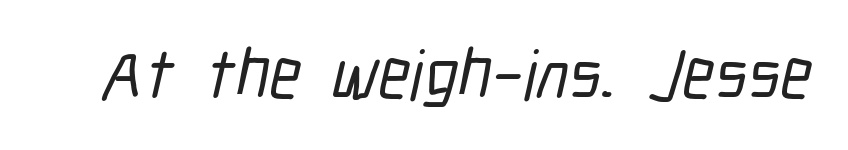
Character widths vary here, with narrow letters taking less room than wide ones. Check the space under the baseline: it is left empty. Font category for this specimen: sans-serif. Default kerning and tracking; the words read as compact shapes.
